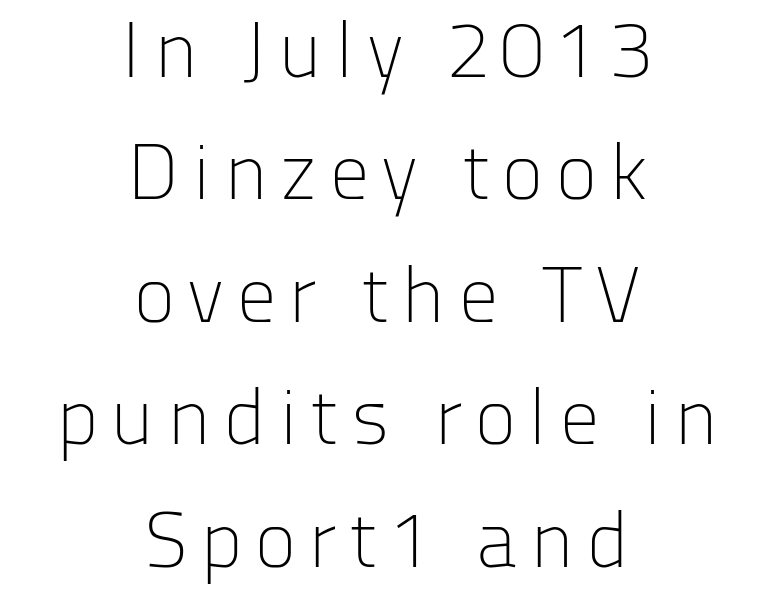
Does the leading feel generous? No, just average. Spacing verdict: proportional, widths tailored to each character. Examine the stroke ends and you'll find no serifs. Each line is balanced around a shared central axis. You can tell it's not italic because the verticals are truly vertical. Bare-footed words on every line.
